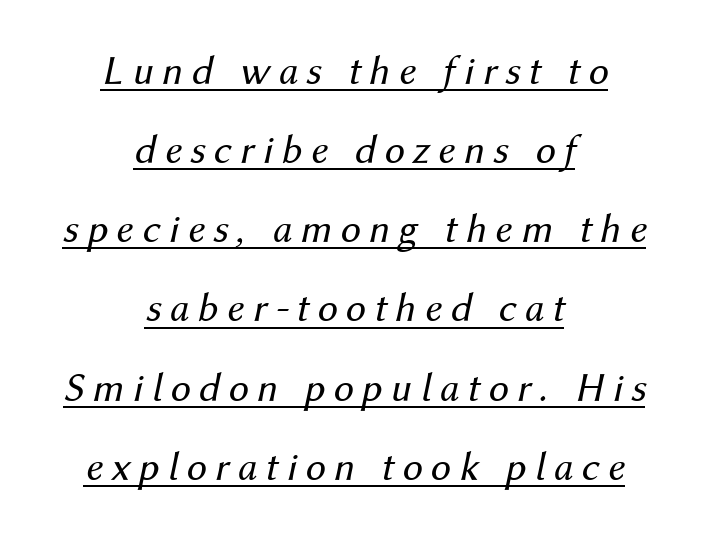
Q: Is the text bold? A: No.
Q: Is the text italic (slanted)? A: Yes, it leans right by about 12 degrees.
Q: Is the text underlined? A: Yes.
Q: How is the paragraph aligned? A: Centered.
Q: Is the spacing between letters normal or unusually wide? A: Unusually wide.
Q: Is the spacing between lines tight, normal or loose? A: Loose.
Q: Width (condensed, normal, or wide)? A: Normal.
Q: Stroke contrast? A: Medium.
Q: x-height? A: Medium.
Q: Monospaced? A: No.
